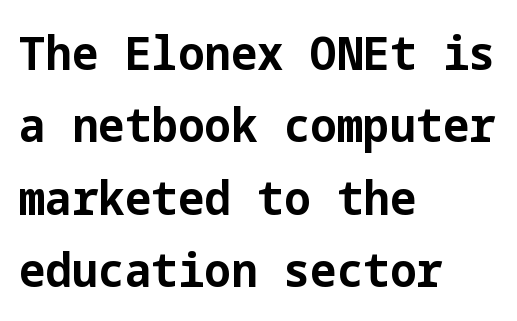
{"serif": "no", "italic": "no", "bold": "yes", "weight": "bold", "width": "normal", "stroke_contrast": "low", "x_height": "medium", "underline": "no", "align": "left", "line_spacing": "normal", "line_spacing_ratio": 1.54, "letter_spacing": "normal", "letter_spacing_em": 0.0, "glyph_px": 47}
